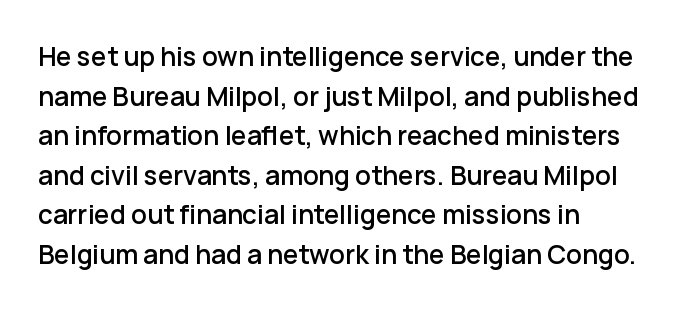
Q: Is the text italic (slanted)? A: No, it is upright.
Q: Is the text underlined? A: No.
Q: How is the paragraph aligned? A: Left-aligned.
Q: Is the spacing between letters normal or unusually wide? A: Normal.
Q: Is the spacing between lines tight, normal or loose? A: Normal.
